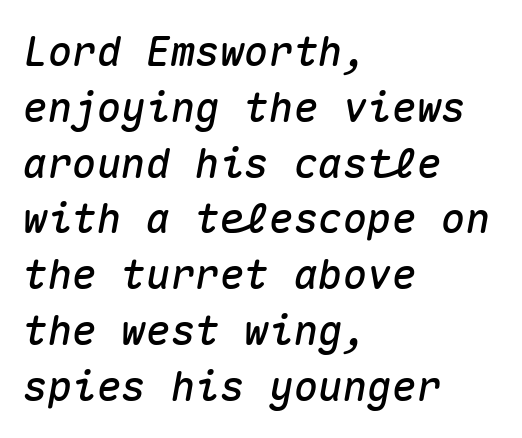
Q: Is the text italic (slanted)? A: Yes, it leans right by about 10 degrees.
Q: Is the text underlined? A: No.
Q: How is the paragraph aligned? A: Left-aligned.
Q: Is the spacing between letters normal or unusually wide? A: Normal.
Q: Is the spacing between lines tight, normal or loose? A: Normal.
Q: Width (condensed, normal, or wide)? A: Normal.
Q: Stroke contrast? A: Medium.
Q: x-height? A: Medium.
Q: Monospaced? A: Yes.
